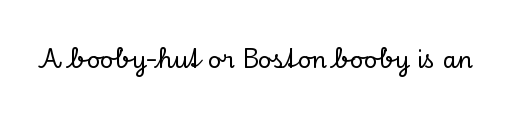
{"italic": "no", "underline": "no", "letter_spacing": "normal", "letter_spacing_em": 0.0, "glyph_px": 23}
